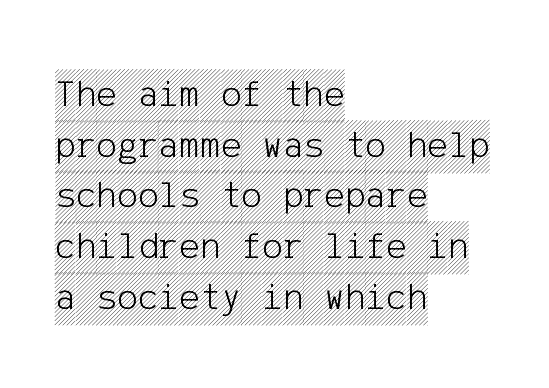
The image shows 39 px condensed type, upright; set left-aligned, normal line spacing (1.3x), normal letter spacing, not underlined; a large x-height.
